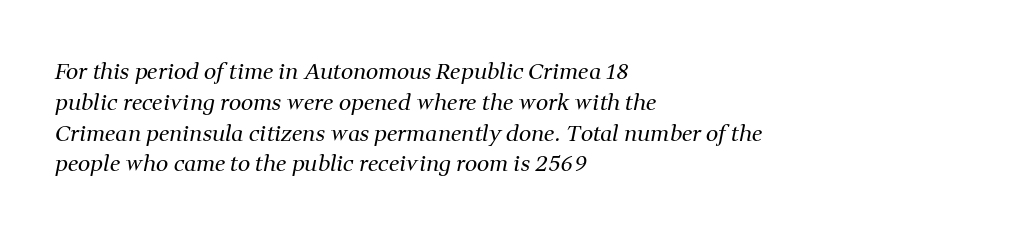
The image shows 22 px text type, italic (leaning right); set left-aligned, normal line spacing (1.4x), normal letter spacing, not underlined.
